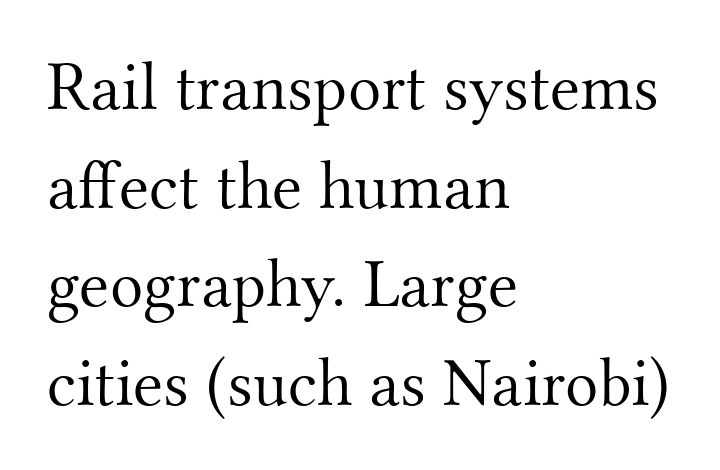
The image shows 69 px light serif type, upright; set left-aligned, normal line spacing (1.43x), normal letter spacing, not underlined; medium stroke contrast and a small x-height.
